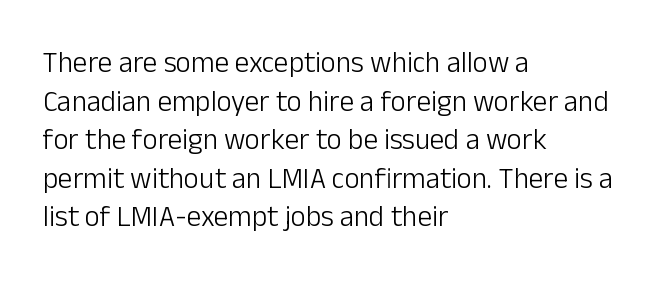
Q: Is the text bold? A: No.
Q: Is the text italic (slanted)? A: No, it is upright.
Q: Is the typeface a serif or a sans-serif typeface? A: Sans-serif.
Q: Is the text underlined? A: No.
Q: How is the paragraph aligned? A: Left-aligned.
Q: Is the spacing between letters normal or unusually wide? A: Normal.
Q: Is the spacing between lines tight, normal or loose? A: Normal.
Q: Width (condensed, normal, or wide)? A: Normal.
Q: Stroke contrast? A: Low.
Q: x-height? A: Medium.
Q: Monospaced? A: No.
